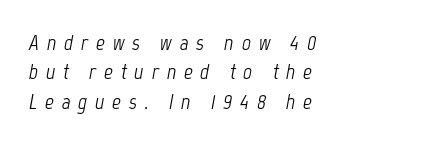
Q: Is the text bold? A: No.
Q: Is the text italic (slanted)? A: Yes, it leans right by about 12 degrees.
Q: Is the text underlined? A: No.
Q: How is the paragraph aligned? A: Left-aligned.
Q: Is the spacing between letters normal or unusually wide? A: Unusually wide.
Q: Is the spacing between lines tight, normal or loose? A: Normal.
